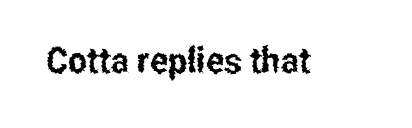
{"serif": "no", "italic": "no", "width": "condensed", "stroke_contrast": "low", "x_height": "medium", "monospaced": "no", "underline": "no", "letter_spacing": "normal", "letter_spacing_em": 0.0, "glyph_px": 36}
